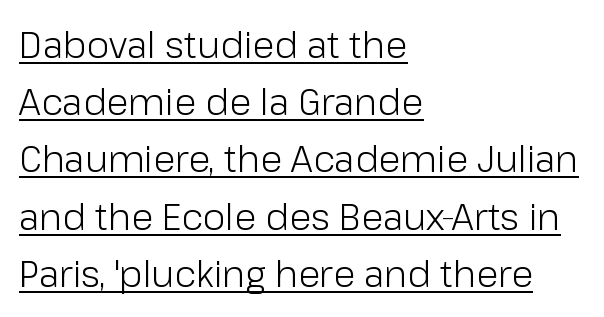
The image shows 36 px light sans-serif type, upright; set left-aligned, normal line spacing (1.59x), normal letter spacing, underlined; low stroke contrast and a medium x-height.
